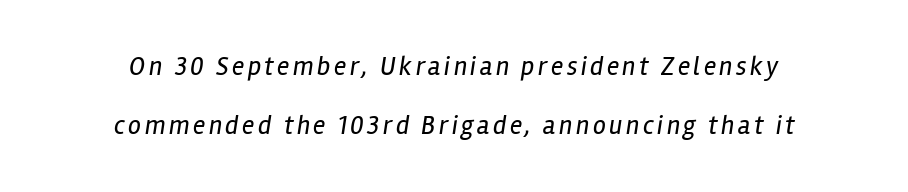
Q: Is the text bold? A: No.
Q: Is the text italic (slanted)? A: Yes, it leans right by about 12 degrees.
Q: Is the text underlined? A: No.
Q: How is the paragraph aligned? A: Centered.
Q: Is the spacing between lines tight, normal or loose? A: Loose.
